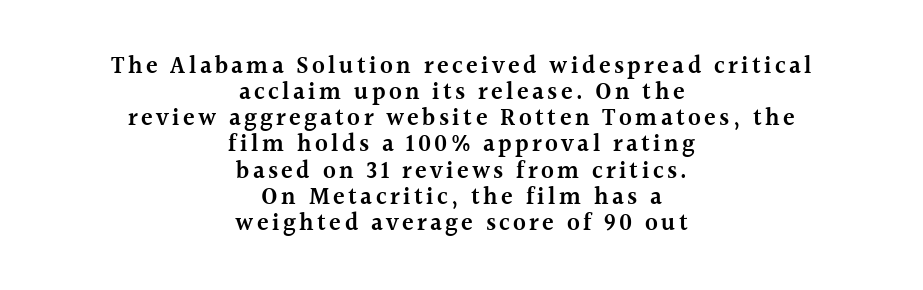
Descenders are the only things crossing below the line. Designer's note — italics off, roman on. The rendering uses a small line-height, squeezing the rows. Typesetter's note: demi weight, one step under bold. The rendering positions every line midway between the sides.
